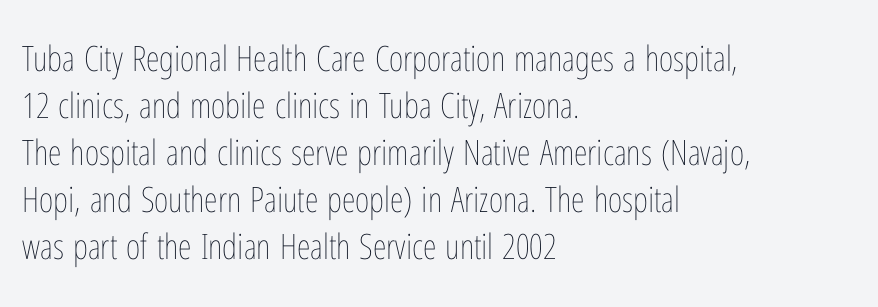
Q: Is the text bold? A: No.
Q: Is the text italic (slanted)? A: No, it is upright.
Q: Is the text underlined? A: No.
Q: How is the paragraph aligned? A: Left-aligned.
Q: Is the spacing between letters normal or unusually wide? A: Normal.
Q: Is the spacing between lines tight, normal or loose? A: Normal.
Q: Width (condensed, normal, or wide)? A: Condensed.
Q: Stroke contrast? A: Low.
Q: x-height? A: Medium.
Q: Monospaced? A: No.
